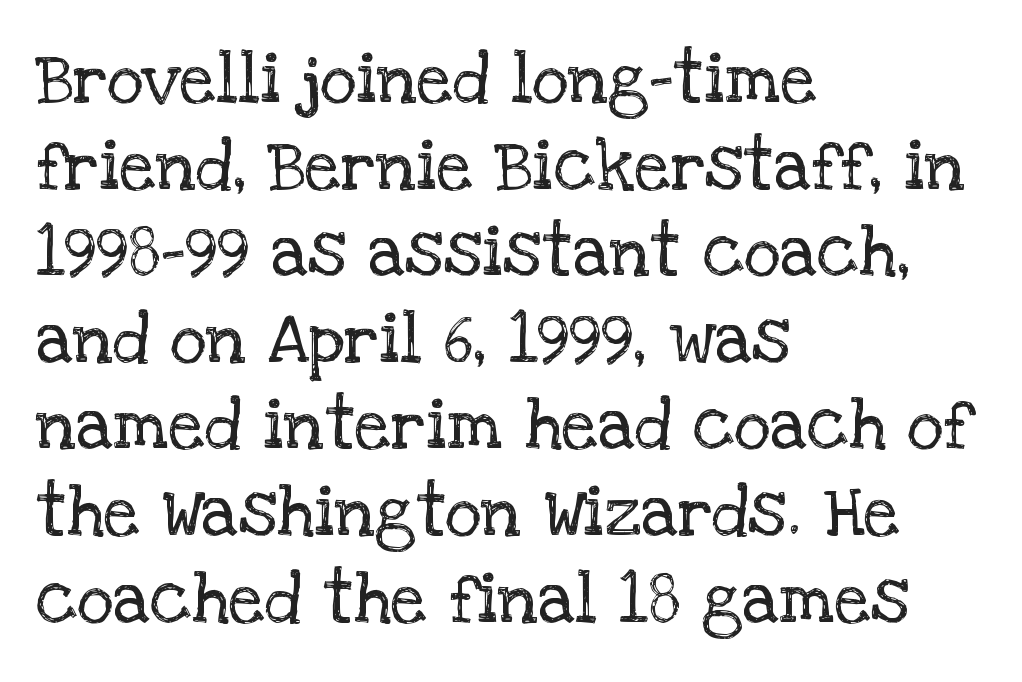
Looks like regular typesetting: each glyph gets only the width it needs. Note: serifs present on the glyphs. Stems and bowls with no extra thickness — not bold. The gaps between neighbouring characters are ordinary and unremarkable. In CSS terms this would be text-align: left.
